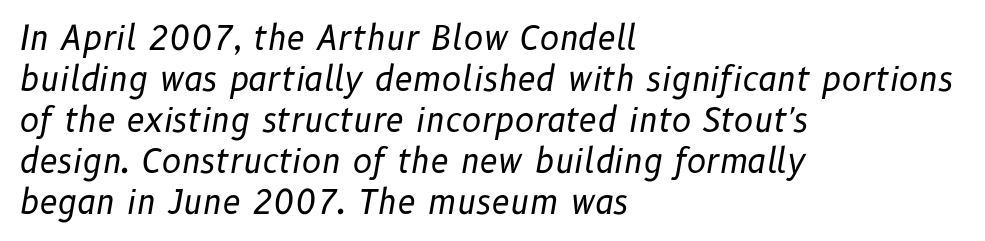
This reads as an unemphasized weight, regular at the heaviest. The area under the type is left untouched. If you drew a ruler down the left edge, every line would touch it. Tracking value appears to be zero — textbook default spacing. Does the lettering tilt? It does — this is italic.
